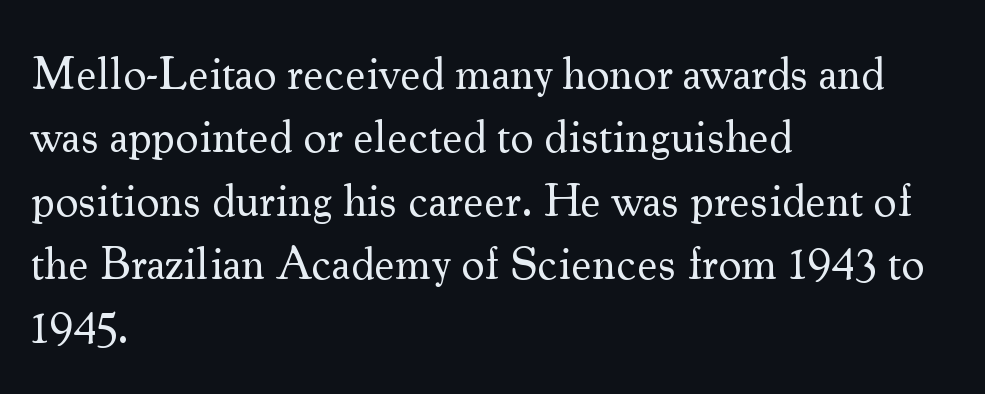
{"serif": "yes", "italic": "no", "bold": "no", "weight": "regular", "width": "normal", "stroke_contrast": "medium", "x_height": "small", "monospaced": "no", "underline": "no", "align": "left", "line_spacing": "normal", "line_spacing_ratio": 1.38, "letter_spacing": "normal", "letter_spacing_em": 0.0, "glyph_px": 46}
